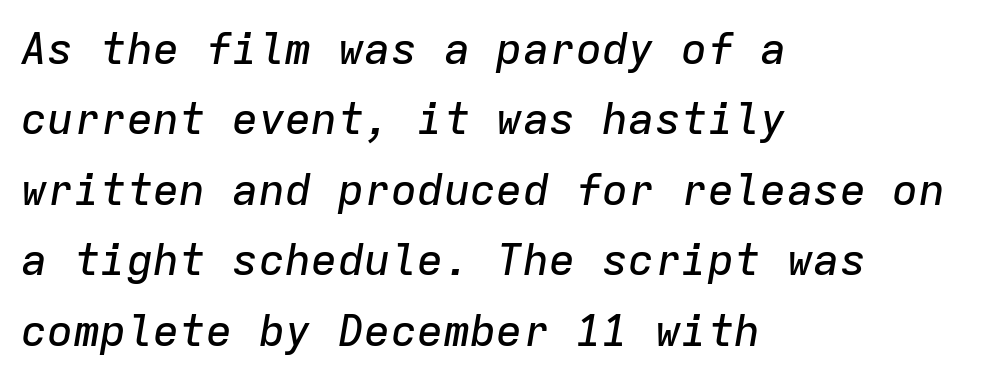
The image shows 44 px text type, italic (leaning right), monospaced; set left-aligned, normal line spacing (1.6x), normal letter spacing, not underlined; low stroke contrast and a medium x-height.
